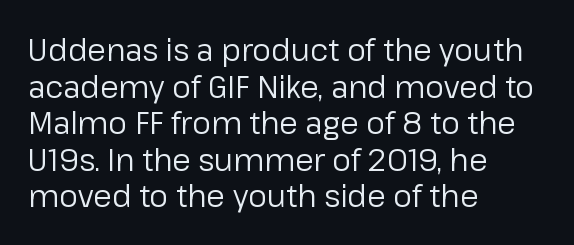
{"serif": "no", "italic": "no", "bold": "no", "weight": "regular", "width": "normal", "stroke_contrast": "low", "x_height": "medium", "monospaced": "no", "underline": "no", "align": "left", "line_spacing_ratio": 1.22, "letter_spacing": "normal", "letter_spacing_em": 0.0, "glyph_px": 30}
